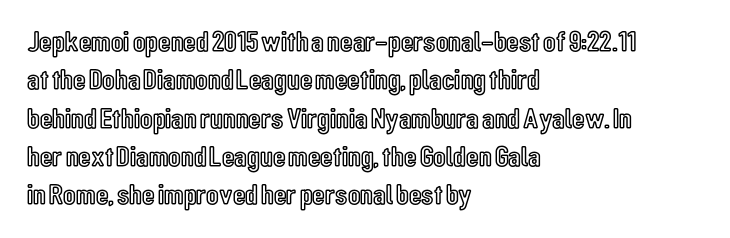
The baseline area is clear. Line beginnings align vertically; line endings do not. Italic: no, the glyphs are upright roman. There is no visible air inserted between adjacent glyphs.
